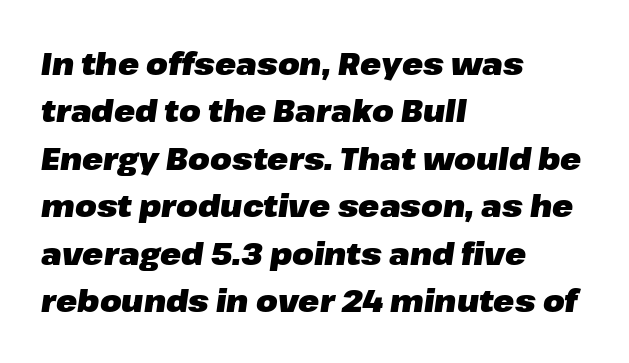
{"italic": "yes", "lean": "right", "slant_degrees": 8, "bold": "yes", "weight": "heavy", "width": "normal", "stroke_contrast": "low", "x_height": "medium", "monospaced": "no", "underline": "no", "align": "left", "line_spacing": "normal", "line_spacing_ratio": 1.53, "letter_spacing": "normal", "letter_spacing_em": 0.0, "glyph_px": 31}
